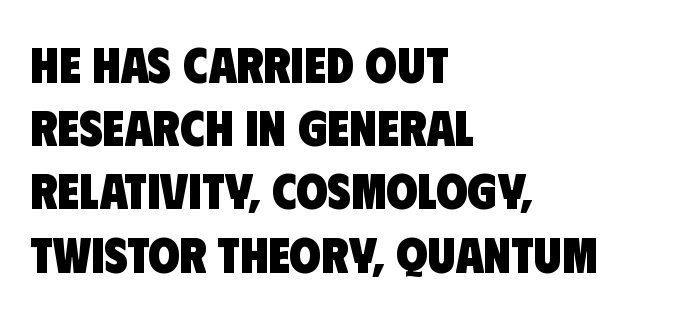
Is this a fixed-width face? No — the glyphs have proportional, varying widths. Font category for this specimen: sans-serif. There is no visible air inserted between adjacent glyphs. Line beginnings align vertically; line endings do not.
